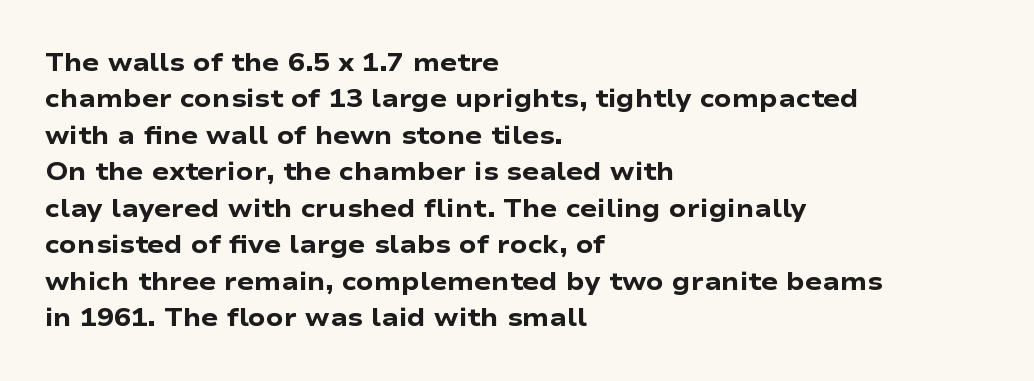
{"italic": "no", "bold": "yes", "underline": "no", "align": "left", "line_spacing": "normal", "line_spacing_ratio": 1.46, "letter_spacing": "normal", "letter_spacing_em": 0.0, "glyph_px": 25}
